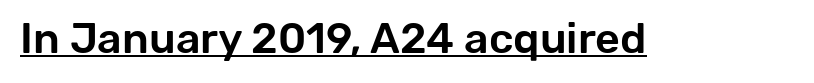
Q: Is the text italic (slanted)? A: No, it is upright.
Q: Is the typeface a serif or a sans-serif typeface? A: Sans-serif.
Q: Is the text underlined? A: Yes.
Q: Is the spacing between letters normal or unusually wide? A: Normal.
Q: Width (condensed, normal, or wide)? A: Normal.
Q: Stroke contrast? A: Low.
Q: x-height? A: Medium.
Q: Monospaced? A: No.
